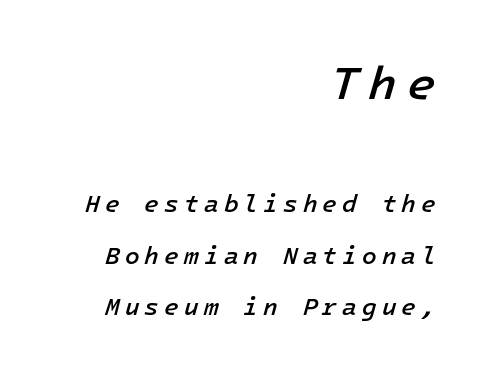
The paragraph has a hard right edge and a soft left edge. The axis of the letterforms is tilted away from vertical. Rule under the text: the space is simply empty. The passage shown stacks its lines with a broad gap. Two sizes are in play, and the larger belongs to the first block.
